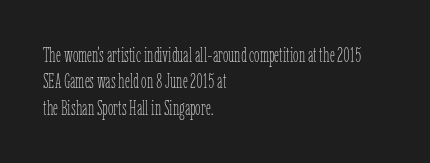
The image shows 20 px text type, upright; set left-aligned, normal line spacing (1.32x), normal letter spacing, not underlined.
